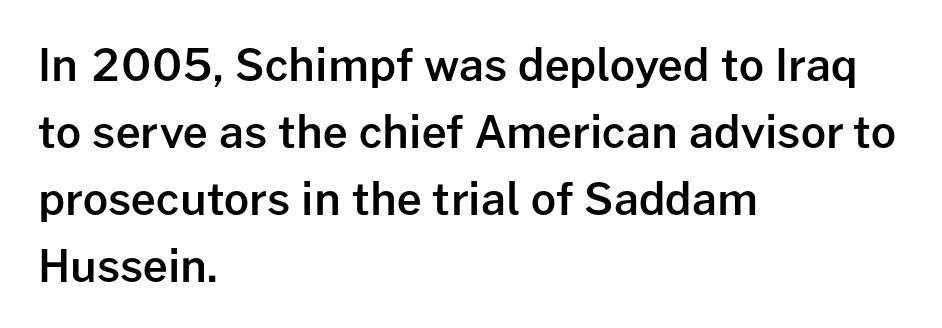
Q: Is the text bold? A: Semi-bold.
Q: Is the text italic (slanted)? A: No, it is upright.
Q: Is the typeface a serif or a sans-serif typeface? A: Sans-serif.
Q: Is the text underlined? A: No.
Q: How is the paragraph aligned? A: Left-aligned.
Q: Is the spacing between letters normal or unusually wide? A: Normal.
Q: Is the spacing between lines tight, normal or loose? A: Normal.
Q: Width (condensed, normal, or wide)? A: Normal.
Q: Stroke contrast? A: Low.
Q: x-height? A: Medium.
Q: Monospaced? A: No.
